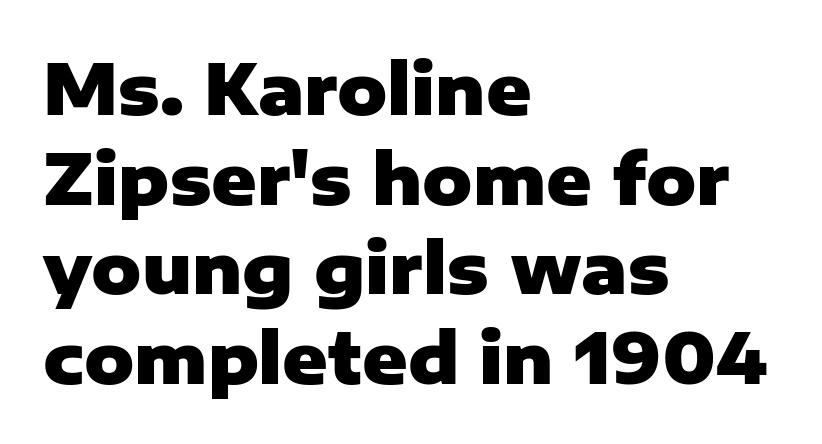
Q: Is the text bold? A: Yes.
Q: Is the text italic (slanted)? A: No, it is upright.
Q: Is the typeface a serif or a sans-serif typeface? A: Sans-serif.
Q: Is the text underlined? A: No.
Q: How is the paragraph aligned? A: Left-aligned.
Q: Is the spacing between letters normal or unusually wide? A: Normal.
Q: Is the spacing between lines tight, normal or loose? A: Normal.
Q: Width (condensed, normal, or wide)? A: Normal.
Q: Stroke contrast? A: Low.
Q: x-height? A: Medium.
Q: Monospaced? A: No.
